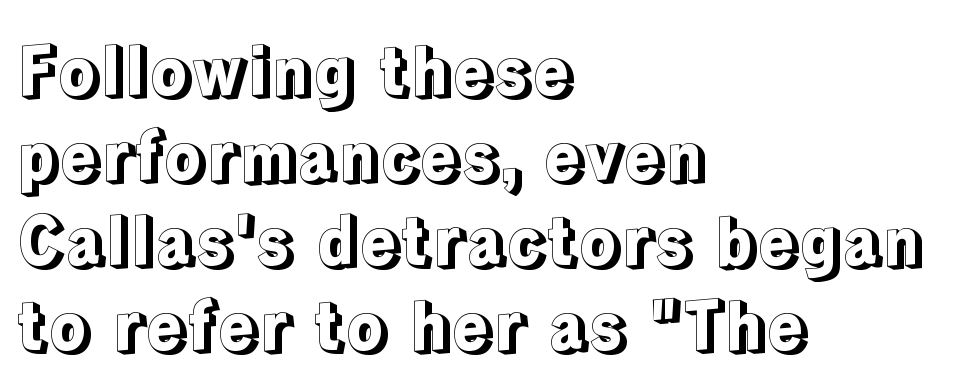
{"italic": "no", "width": "normal", "x_height": "medium", "monospaced": "no", "underline": "no", "align": "left", "line_spacing": "normal", "line_spacing_ratio": 1.27, "letter_spacing": "normal", "letter_spacing_em": 0.0, "glyph_px": 67}
